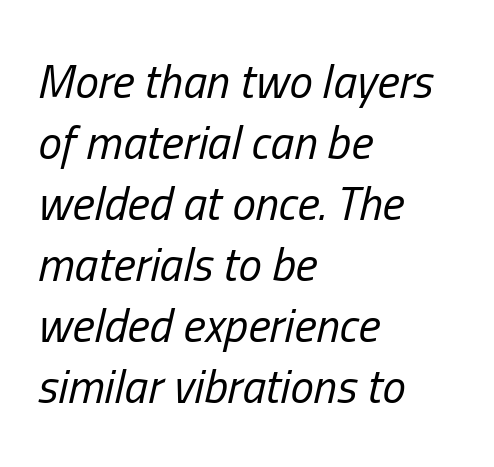
Q: Is the text bold? A: No.
Q: Is the text italic (slanted)? A: Yes, it leans right by about 13 degrees.
Q: Is the text underlined? A: No.
Q: How is the paragraph aligned? A: Left-aligned.
Q: Is the spacing between letters normal or unusually wide? A: Normal.
Q: Is the spacing between lines tight, normal or loose? A: Normal.
Q: Width (condensed, normal, or wide)? A: Condensed.
Q: Stroke contrast? A: Low.
Q: x-height? A: Medium.
Q: Monospaced? A: No.
